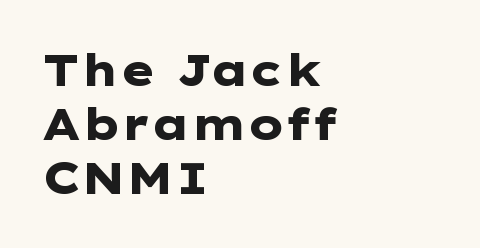
{"serif": "no", "italic": "no", "bold": "yes", "weight": "heavy", "width": "wide", "stroke_contrast": "low", "x_height": "medium", "monospaced": "no", "underline": "no", "align": "left", "line_spacing_ratio": 1.23, "letter_spacing": "normal", "letter_spacing_em": 0.0, "glyph_px": 44}
